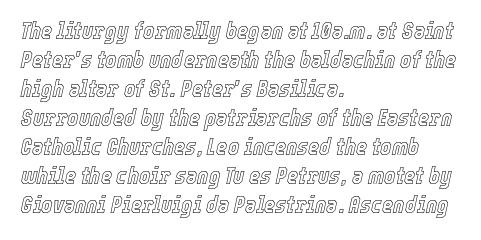
The passage shown is not underscored anywhere. Rendered with sloped, italic letterforms. Teacher's note: observe the even left margin — that is flush-left alignment. The horizontal fit of the characters is conventional and even.
